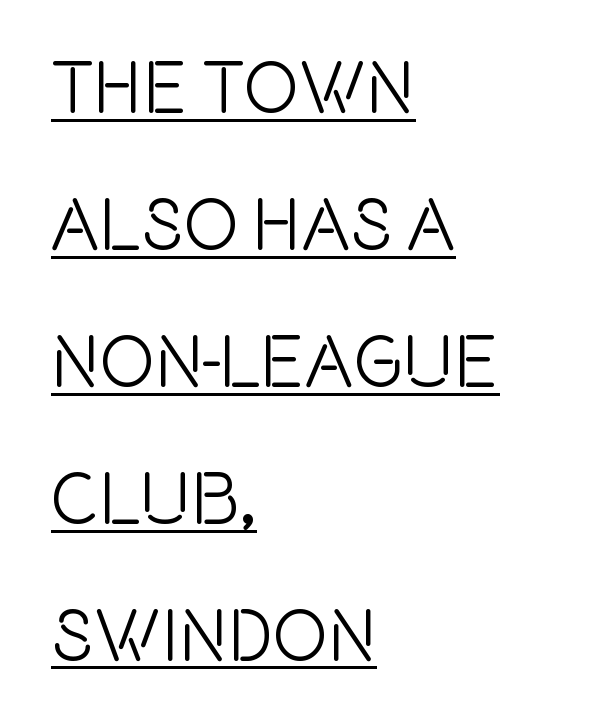
Q: Is the text italic (slanted)? A: No, it is upright.
Q: Is the typeface a serif or a sans-serif typeface? A: Sans-serif.
Q: Is the text underlined? A: Yes.
Q: How is the paragraph aligned? A: Left-aligned.
Q: Is the spacing between letters normal or unusually wide? A: Normal.
Q: Width (condensed, normal, or wide)? A: Condensed.
Q: x-height? A: Large.
Q: Monospaced? A: No.
